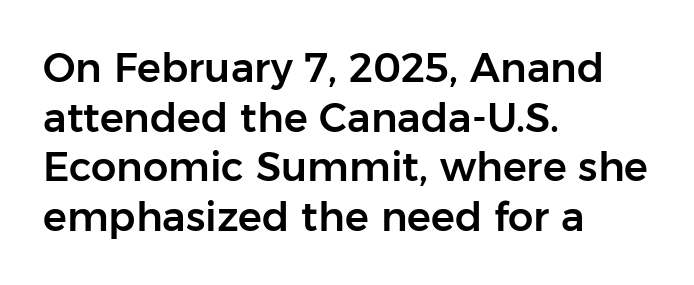
The passage shown is typed in a proportional face where columns would drift. Any mark beneath the type? The region is blank. The lines in this sample share a left origin and differ only in where they stop. Look at the bottom of the vertical strokes: they stop flat, with no serifs. Ascenders rise straight up at ninety degrees.
